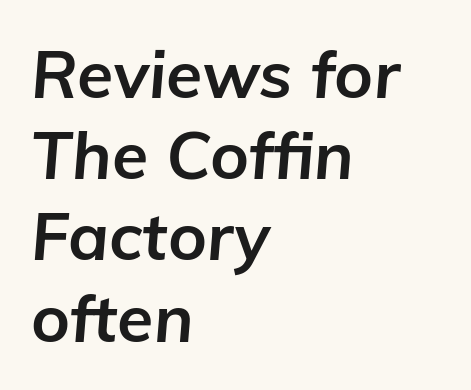
Q: Is the text bold? A: Yes.
Q: Is the text italic (slanted)? A: Yes, it leans right by about 5 degrees.
Q: Is the text underlined? A: No.
Q: How is the paragraph aligned? A: Left-aligned.
Q: Is the spacing between letters normal or unusually wide? A: Normal.
Q: Width (condensed, normal, or wide)? A: Normal.
Q: Stroke contrast? A: Low.
Q: x-height? A: Medium.
Q: Monospaced? A: No.
